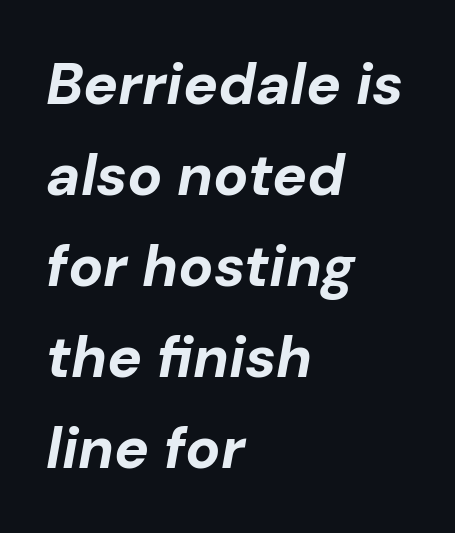
Quick note: interline space is typical. Compared with typical body copy, the letter spacing here is the same. The string is rendered with underlining switched off. The font's italic variant was chosen for this text. This sample has the flowing, uneven cadence of proportional lettering. I'd describe the lettering as bold — thick and assertive.
